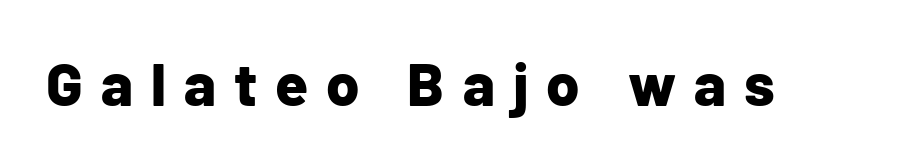
{"serif": "no", "italic": "no", "bold": "yes", "weight": "bold", "width": "normal", "stroke_contrast": "low", "x_height": "medium", "monospaced": "no", "underline": "no", "letter_spacing": "wide", "letter_spacing_em": 0.3, "glyph_px": 60}
